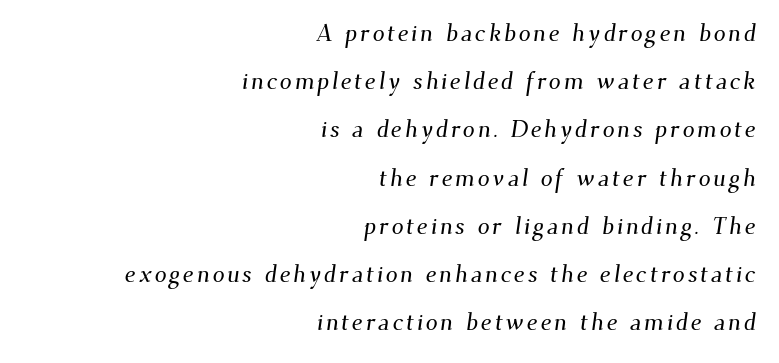
Q: Is the text underlined? A: No.
Q: How is the paragraph aligned? A: Right-aligned.
Q: Is the spacing between lines tight, normal or loose? A: Loose.
